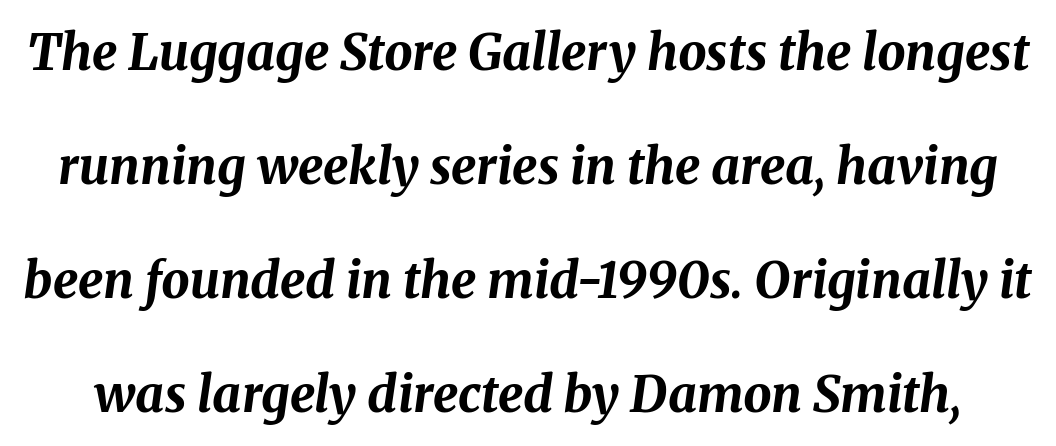
In terms of weight, the rendering is a true, heavy bold. Each letter keeps its own natural width here, so spacing adapts to shape. The line-height multiplier appears high, well above default. The zone under the glyphs is completely vacant.
